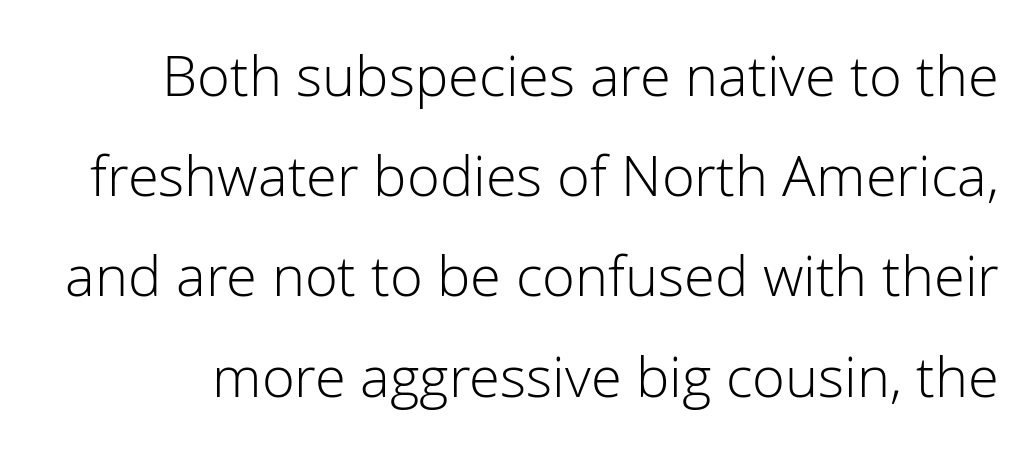
Q: Is the text bold? A: No.
Q: Is the text italic (slanted)? A: No, it is upright.
Q: Is the typeface a serif or a sans-serif typeface? A: Sans-serif.
Q: Is the text underlined? A: No.
Q: Is the spacing between letters normal or unusually wide? A: Normal.
Q: Width (condensed, normal, or wide)? A: Normal.
Q: Stroke contrast? A: Low.
Q: x-height? A: Medium.
Q: Monospaced? A: No.
